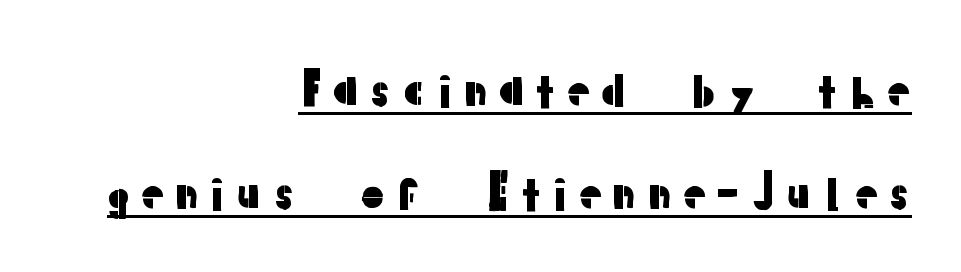
The image shows 46 px sans-serif type, upright; set right-aligned, loose line spacing (2.25x), underlined; low stroke contrast and a medium x-height.
